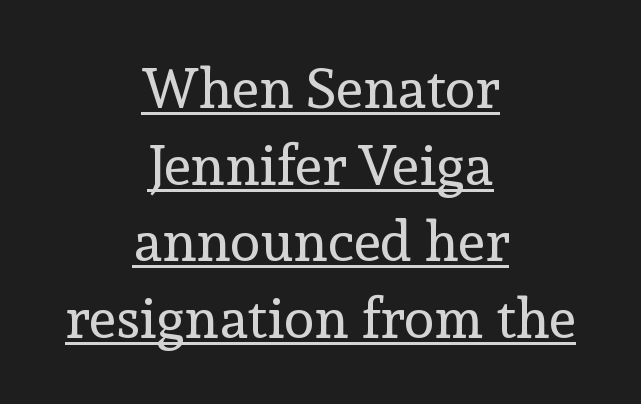
The image shows 56 px regular-weight serif type, upright; set centered, normal line spacing (1.37x), normal letter spacing, underlined; a medium x-height.
